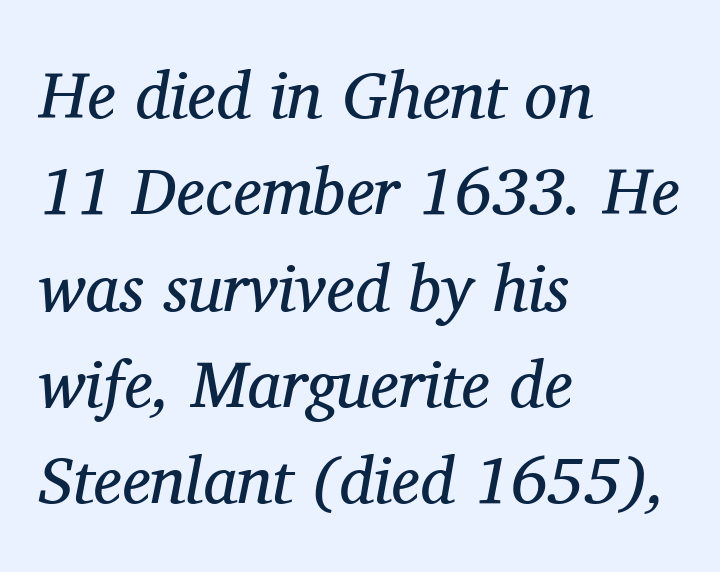
The image shows 66 px regular-weight serif type, italic (leaning right); set left-aligned, normal line spacing (1.46x), normal letter spacing, not underlined; medium stroke contrast and a medium x-height.
